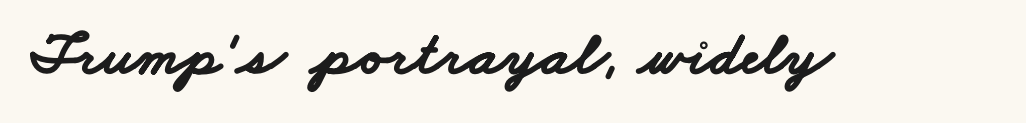
{"serif": "no", "bold": "yes", "weight": "bold", "width": "wide", "stroke_contrast": "low", "x_height": "small", "monospaced": "no", "underline": "no", "letter_spacing": "normal", "letter_spacing_em": 0.0, "glyph_px": 62}
